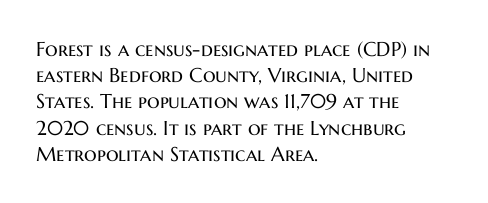
The image shows 20 px text type, upright; set left-aligned, normal line spacing (1.31x), normal letter spacing, not underlined.
